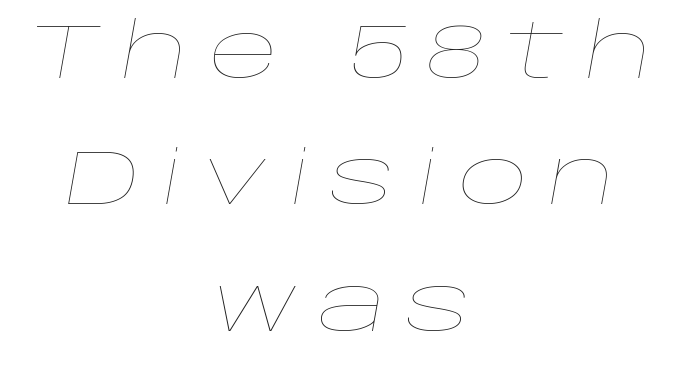
{"italic": "yes", "lean": "right", "slant_degrees": 10, "bold": "no", "weight": "thin", "width": "wide", "stroke_contrast": "low", "x_height": "large", "monospaced": "no", "underline": "no", "align": "center", "line_spacing": "normal", "line_spacing_ratio": 1.64, "letter_spacing": "wide", "letter_spacing_em": 0.25, "glyph_px": 77}
